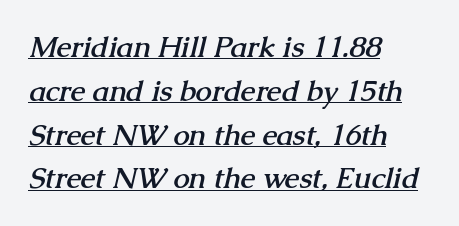
{"serif": "yes", "bold": "yes", "weight": "semibold", "width": "normal", "stroke_contrast": "medium", "x_height": "medium", "monospaced": "no", "underline": "yes", "align": "left", "line_spacing": "normal", "line_spacing_ratio": 1.51, "letter_spacing": "normal", "letter_spacing_em": 0.0, "glyph_px": 29}
